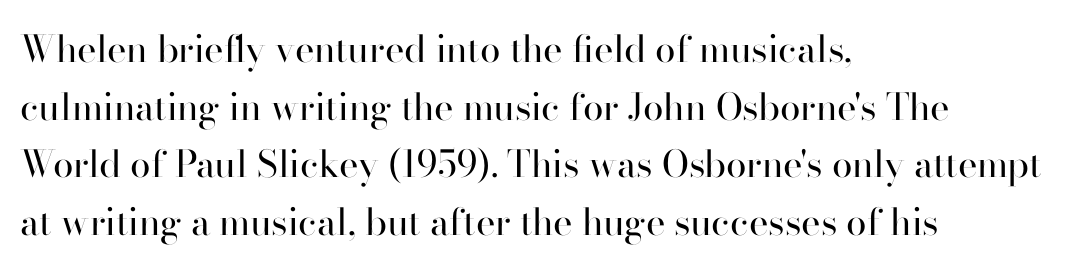
{"serif": "yes", "italic": "no", "bold": "no", "weight": "regular", "width": "normal", "stroke_contrast": "high", "x_height": "small", "monospaced": "no", "underline": "no", "align": "left", "line_spacing": "normal", "line_spacing_ratio": 1.56, "letter_spacing": "normal", "letter_spacing_em": 0.0, "glyph_px": 37}
